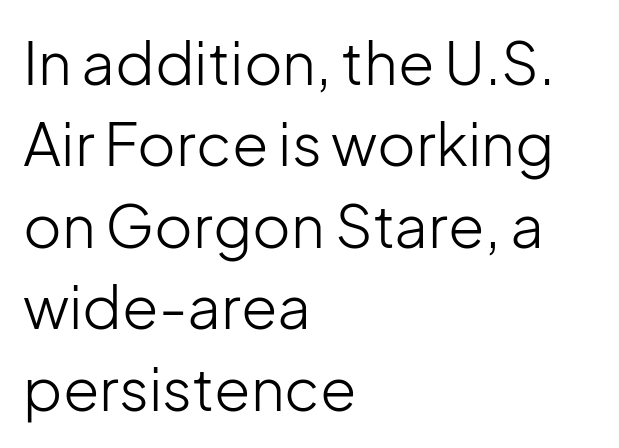
Characters remain perfectly vertical along every line. Descender tails drop into unmarked territory. The rendering uses natural spacing where letterforms have individual widths. The leading is moderate, giving the passage an even texture. Weight: in the light-to-regular range. The font family rendered here belongs to the sans-serif group.
